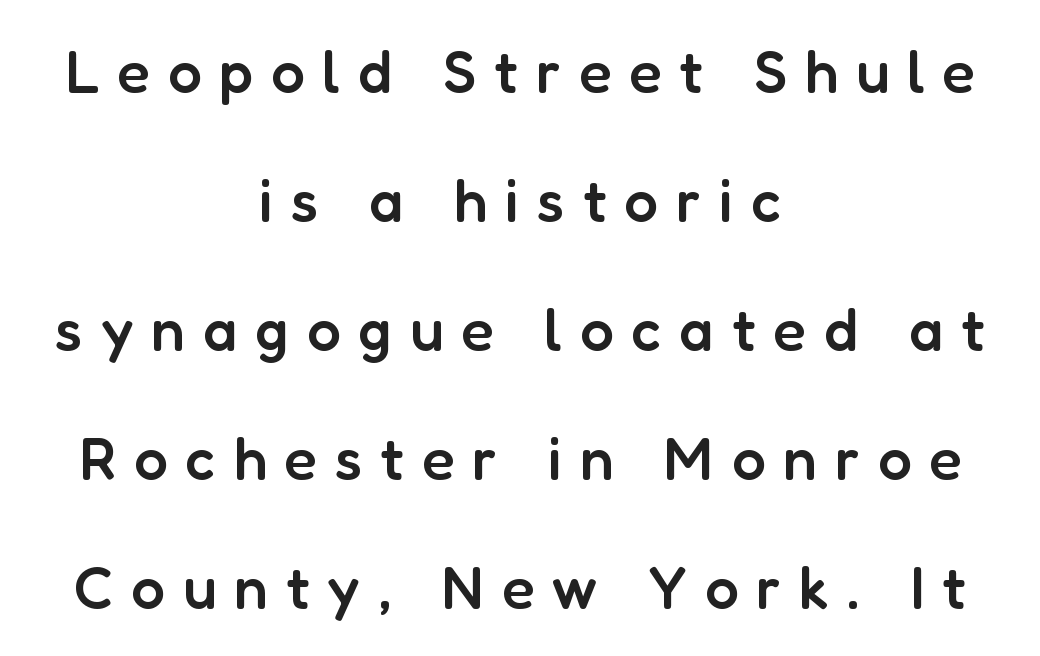
{"serif": "no", "italic": "no", "bold": "semi", "weight": "semibold", "width": "normal", "stroke_contrast": "low", "x_height": "medium", "monospaced": "no", "underline": "no", "align": "center", "line_spacing": "loose", "line_spacing_ratio": 2.15, "letter_spacing": "wide", "letter_spacing_em": 0.3, "glyph_px": 60}
